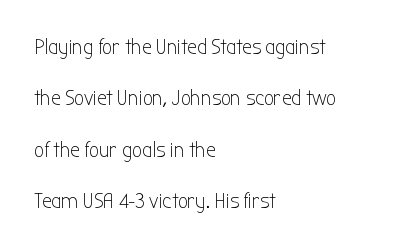
Q: Is the text bold? A: No.
Q: Is the text italic (slanted)? A: No, it is upright.
Q: Is the text underlined? A: No.
Q: How is the paragraph aligned? A: Left-aligned.
Q: Is the spacing between letters normal or unusually wide? A: Normal.
Q: Is the spacing between lines tight, normal or loose? A: Loose.
